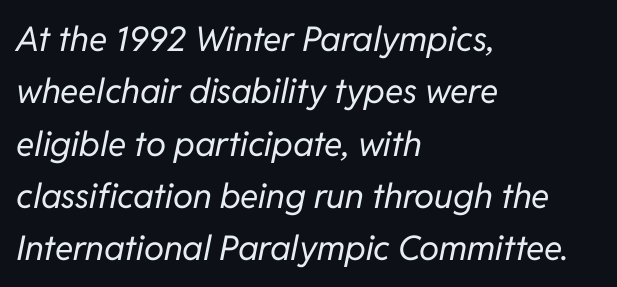
The passage shown leans; its letterforms are oblique. Underlining? Definitely not there. Stroke thickness stays within the range of a standard reading face or lighter. Honestly, the letter spacing is just normal — you wouldn't notice it. If you measured baseline to baseline, you'd find a middling distance.
